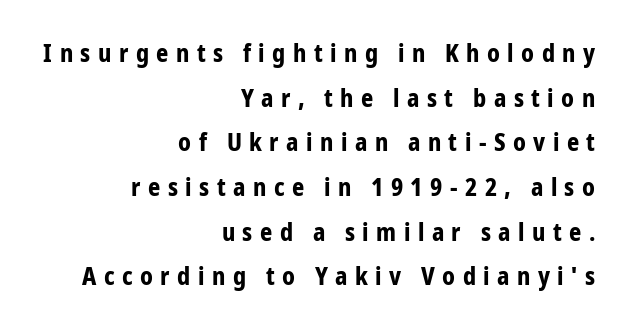
Nobody drew a line under any word here. Ascenders rise straight up at ninety degrees. The letters are bold, with thick, heavy strokes. You could only call the tracking loose — the letters float apart. Horizontally, the lines are justified to the trailing edge only.
